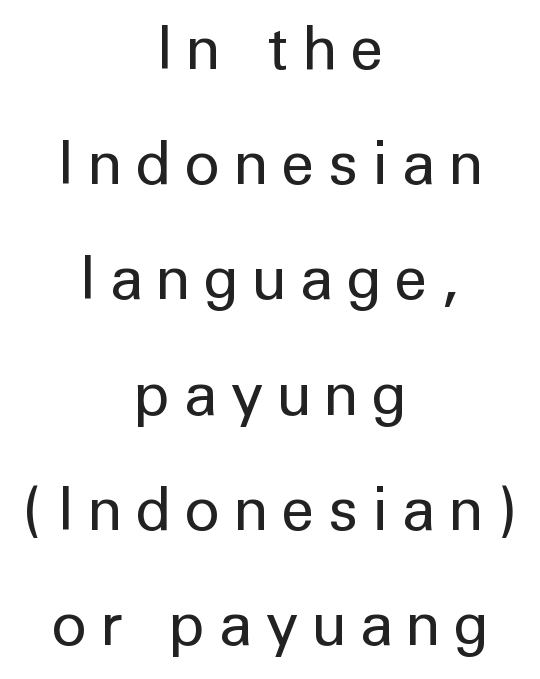
The horizontal fit of the characters is loose and conspicuously gappy. The letters stand upright; this is a roman face. Bare-footed words on every line. Horizontal alignment here is central, giving a formal, balanced look. The designer went with a sans here, leaving each stem footless.
